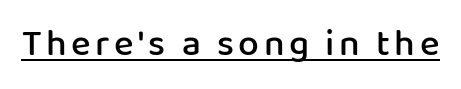
The image shows 37 px semibold sans-serif type, upright; set underlined; low stroke contrast and a medium x-height.
